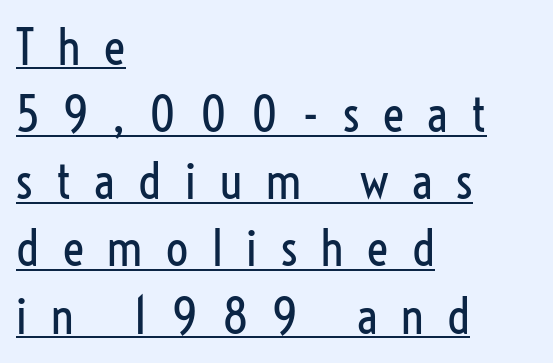
{"serif": "no", "italic": "no", "bold": "no", "weight": "regular", "width": "condensed", "stroke_contrast": "low", "x_height": "medium", "monospaced": "no", "underline": "yes", "align": "left", "line_spacing": "normal", "line_spacing_ratio": 1.37, "letter_spacing": "wide", "letter_spacing_em": 0.49, "glyph_px": 49}
